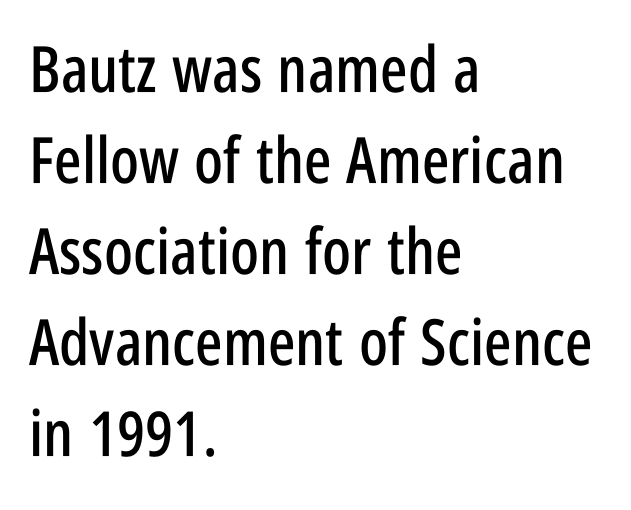
{"serif": "no", "italic": "no", "width": "condensed", "stroke_contrast": "low", "x_height": "large", "monospaced": "no", "underline": "no", "align": "left", "line_spacing": "normal", "line_spacing_ratio": 1.42, "letter_spacing": "normal", "letter_spacing_em": 0.0, "glyph_px": 64}
